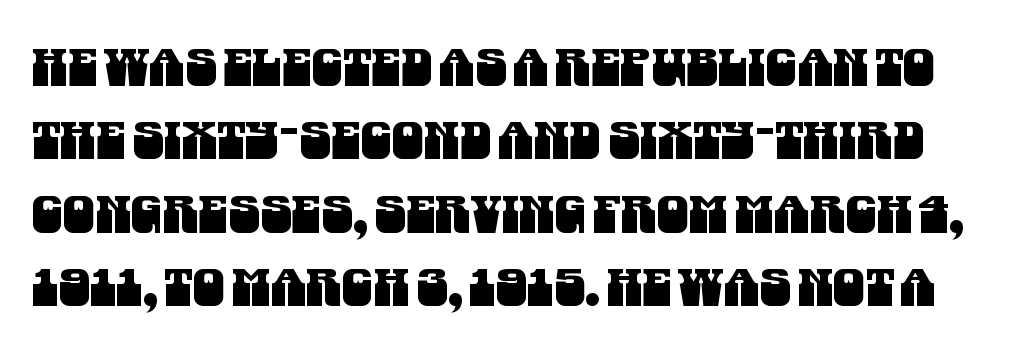
Typographically, this falls in the sans-serif category. Glance below the letters and you will spot only blank space. This sample has the flowing, uneven cadence of proportional lettering. Evenly set lines give the paragraph a standard silhouette. Standard letterfit; no display-style spreading of the glyphs.
